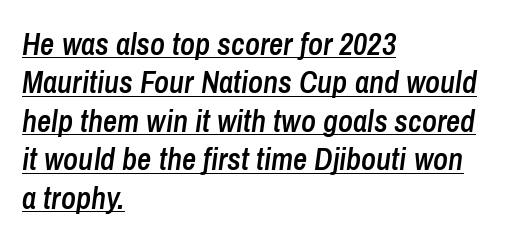
Q: Is the text bold? A: Semi-bold.
Q: Is the text italic (slanted)? A: Yes, it leans right by about 8 degrees.
Q: Is the text underlined? A: Yes.
Q: How is the paragraph aligned? A: Left-aligned.
Q: Is the spacing between letters normal or unusually wide? A: Normal.
Q: Width (condensed, normal, or wide)? A: Condensed.
Q: Stroke contrast? A: Low.
Q: x-height? A: Medium.
Q: Monospaced? A: No.
